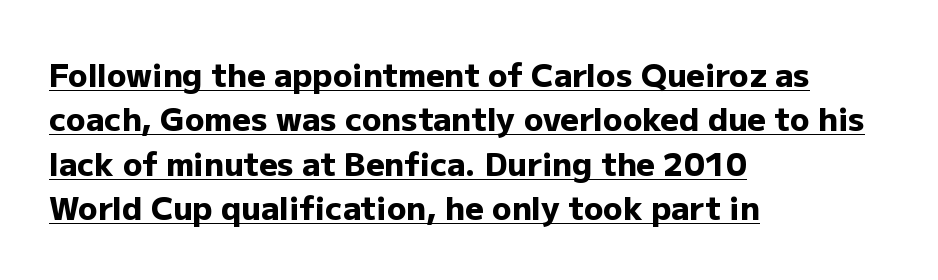
{"serif": "no", "italic": "no", "bold": "yes", "weight": "heavy", "width": "normal", "stroke_contrast": "low", "x_height": "medium", "monospaced": "no", "underline": "yes", "align": "left", "line_spacing": "normal", "line_spacing_ratio": 1.39, "letter_spacing": "normal", "letter_spacing_em": 0.0, "glyph_px": 32}
